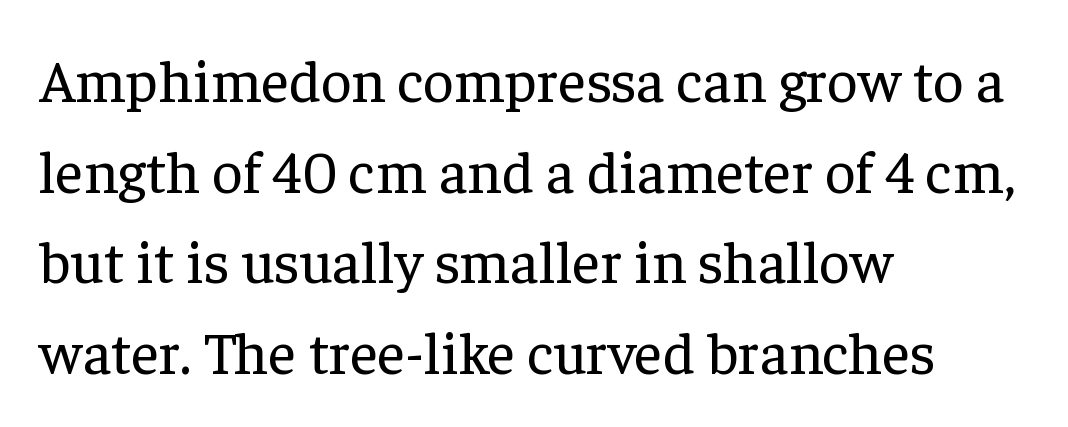
Q: Is the text bold? A: No.
Q: Is the text italic (slanted)? A: No, it is upright.
Q: Is the typeface a serif or a sans-serif typeface? A: Serif.
Q: Is the text underlined? A: No.
Q: How is the paragraph aligned? A: Left-aligned.
Q: Is the spacing between letters normal or unusually wide? A: Normal.
Q: Is the spacing between lines tight, normal or loose? A: Normal.
Q: Width (condensed, normal, or wide)? A: Normal.
Q: Stroke contrast? A: Low.
Q: x-height? A: Medium.
Q: Monospaced? A: No.
